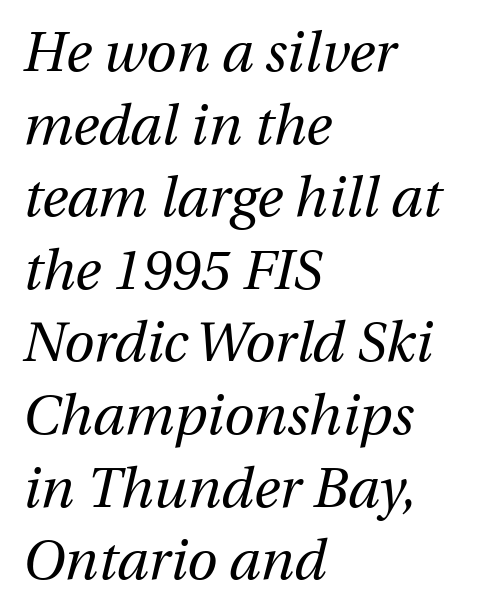
{"italic": "yes", "lean": "right", "slant_degrees": 12, "bold": "no", "weight": "regular", "width": "normal", "stroke_contrast": "medium", "x_height": "medium", "monospaced": "no", "underline": "no", "align": "left", "line_spacing": "normal", "line_spacing_ratio": 1.32, "letter_spacing": "normal", "letter_spacing_em": 0.0, "glyph_px": 55}
